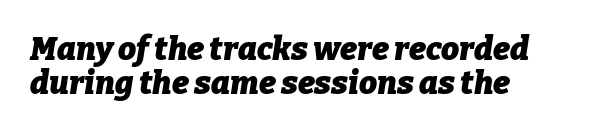
The image shows 32 px heavy type, italic (leaning right); set left-aligned, tight line spacing (1.07x), normal letter spacing, not underlined; low stroke contrast and a medium x-height.
